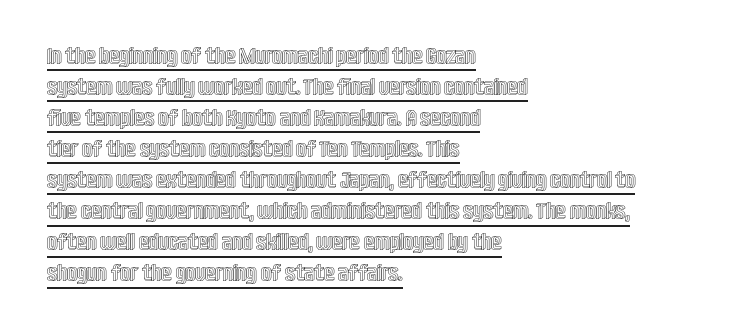
{"italic": "no", "underline": "yes", "align": "left", "line_spacing": "normal", "line_spacing_ratio": 1.35, "letter_spacing": "normal", "letter_spacing_em": 0.0, "glyph_px": 23}
